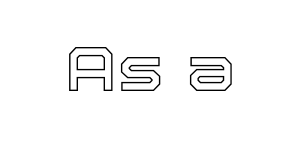
{"italic": "no", "width": "normal", "x_height": "medium", "monospaced": "no", "underline": "no", "letter_spacing": "normal", "letter_spacing_em": 0.0, "glyph_px": 63}
